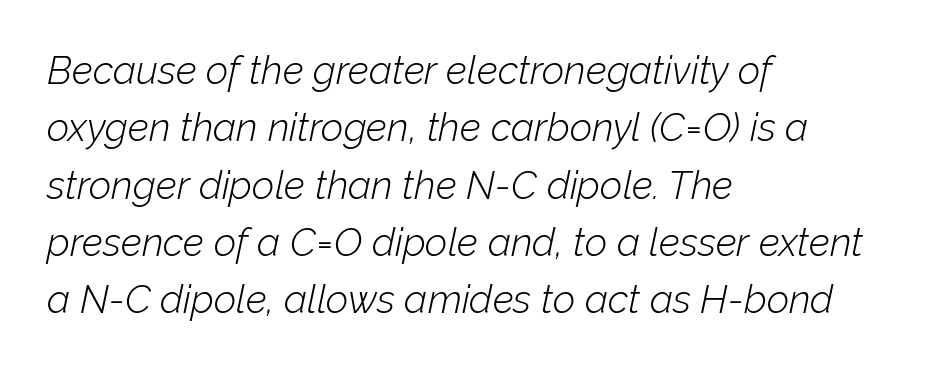
{"italic": "yes", "lean": "right", "slant_degrees": 12, "bold": "no", "weight": "light", "width": "normal", "stroke_contrast": "low", "x_height": "medium", "monospaced": "no", "underline": "no", "align": "left", "line_spacing": "normal", "line_spacing_ratio": 1.47, "letter_spacing": "normal", "letter_spacing_em": 0.0, "glyph_px": 39}
